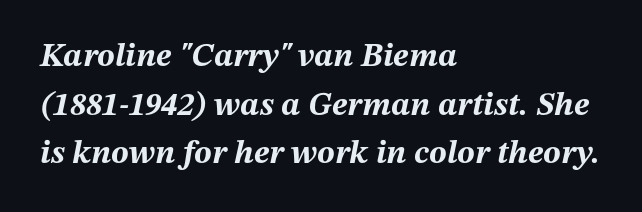
The image shows 33 px bold type, italic (leaning right); set left-aligned, normal line spacing (1.47x), normal letter spacing, not underlined; medium stroke contrast and a medium x-height.
